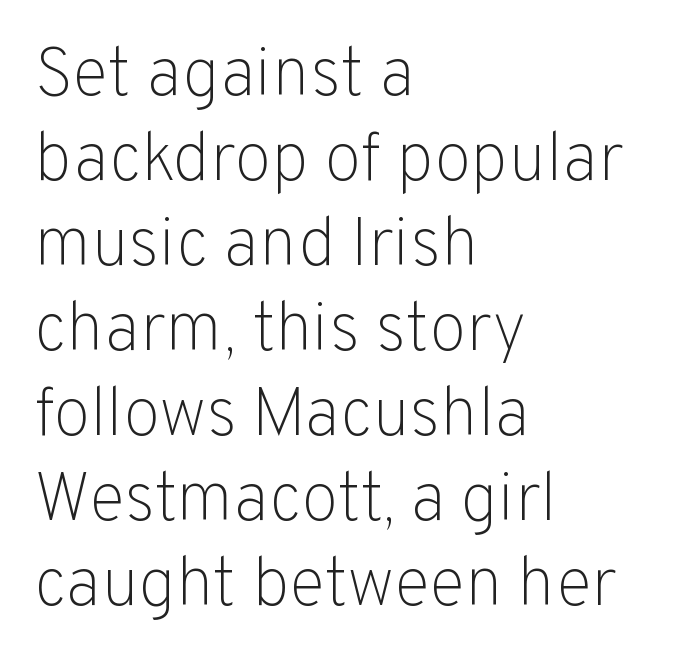
Q: Is the text bold? A: No.
Q: Is the text italic (slanted)? A: No, it is upright.
Q: Is the typeface a serif or a sans-serif typeface? A: Sans-serif.
Q: Is the text underlined? A: No.
Q: How is the paragraph aligned? A: Left-aligned.
Q: Is the spacing between letters normal or unusually wide? A: Normal.
Q: Is the spacing between lines tight, normal or loose? A: Normal.
Q: Width (condensed, normal, or wide)? A: Normal.
Q: Stroke contrast? A: Low.
Q: x-height? A: Medium.
Q: Monospaced? A: No.
